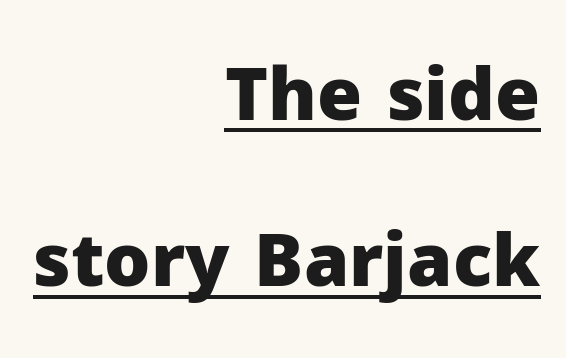
Q: Is the text bold? A: Yes.
Q: Is the text italic (slanted)? A: No, it is upright.
Q: Is the typeface a serif or a sans-serif typeface? A: Sans-serif.
Q: Is the text underlined? A: Yes.
Q: How is the paragraph aligned? A: Right-aligned.
Q: Is the spacing between letters normal or unusually wide? A: Normal.
Q: Is the spacing between lines tight, normal or loose? A: Loose.
Q: Width (condensed, normal, or wide)? A: Normal.
Q: Stroke contrast? A: Low.
Q: x-height? A: Medium.
Q: Monospaced? A: No.
